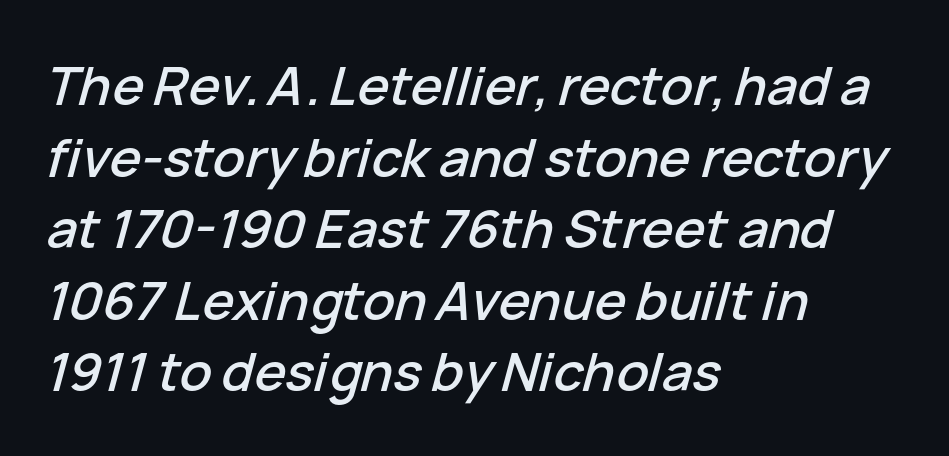
Q: Is the text italic (slanted)? A: Yes, it leans right by about 15 degrees.
Q: Is the text underlined? A: No.
Q: How is the paragraph aligned? A: Left-aligned.
Q: Is the spacing between letters normal or unusually wide? A: Normal.
Q: Is the spacing between lines tight, normal or loose? A: Normal.
Q: Width (condensed, normal, or wide)? A: Normal.
Q: Stroke contrast? A: Low.
Q: x-height? A: Medium.
Q: Monospaced? A: No.
